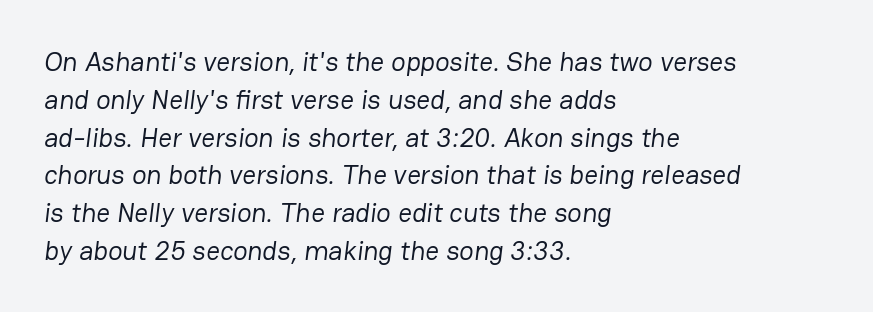
Bold? No — there's no thickening of the strokes. Quick note: interline space is typical. One-word summary of the alignment: left. Words float on clear page, feet unadorned.
